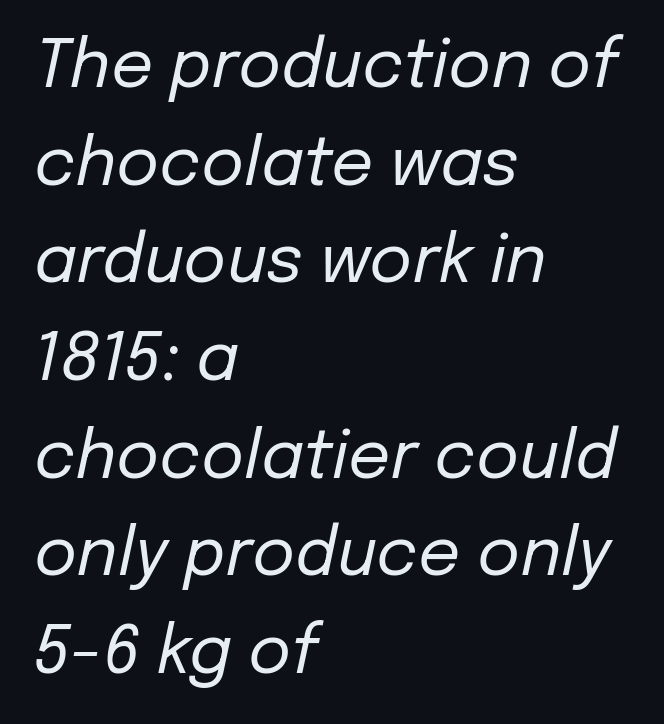
{"italic": "yes", "lean": "right", "slant_degrees": 12, "bold": "no", "weight": "regular", "width": "normal", "stroke_contrast": "low", "x_height": "medium", "monospaced": "no", "underline": "no", "align": "left", "line_spacing": "normal", "line_spacing_ratio": 1.48, "letter_spacing": "normal", "letter_spacing_em": 0.0, "glyph_px": 66}
